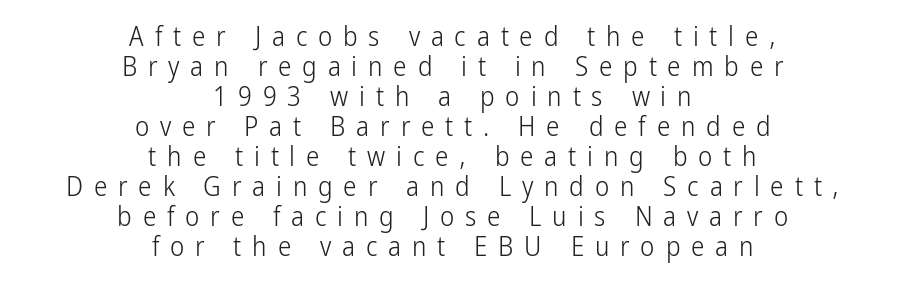
{"italic": "no", "bold": "no", "underline": "no", "align": "center", "line_spacing": "tight", "line_spacing_ratio": 1.11, "letter_spacing": "wide", "letter_spacing_em": 0.4, "glyph_px": 27}
